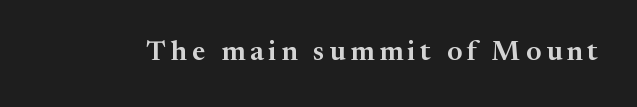
The image shows 28 px serif type, upright; set not underlined; medium stroke contrast and a medium x-height.
